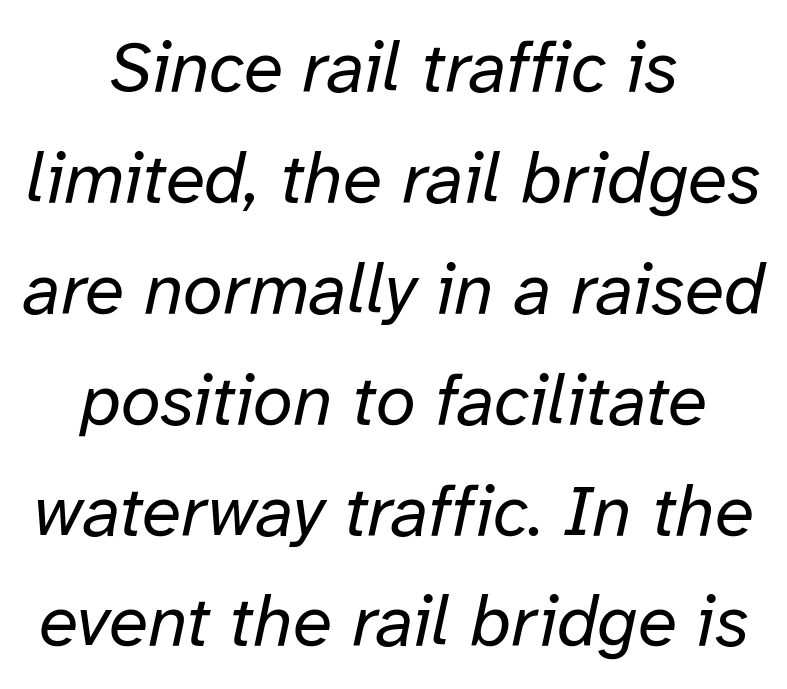
{"italic": "yes", "lean": "right", "slant_degrees": 12, "bold": "no", "weight": "regular", "width": "normal", "stroke_contrast": "low", "x_height": "medium", "monospaced": "no", "underline": "no", "align": "center", "line_spacing": "normal", "line_spacing_ratio": 1.54, "letter_spacing": "normal", "letter_spacing_em": 0.0, "glyph_px": 72}
